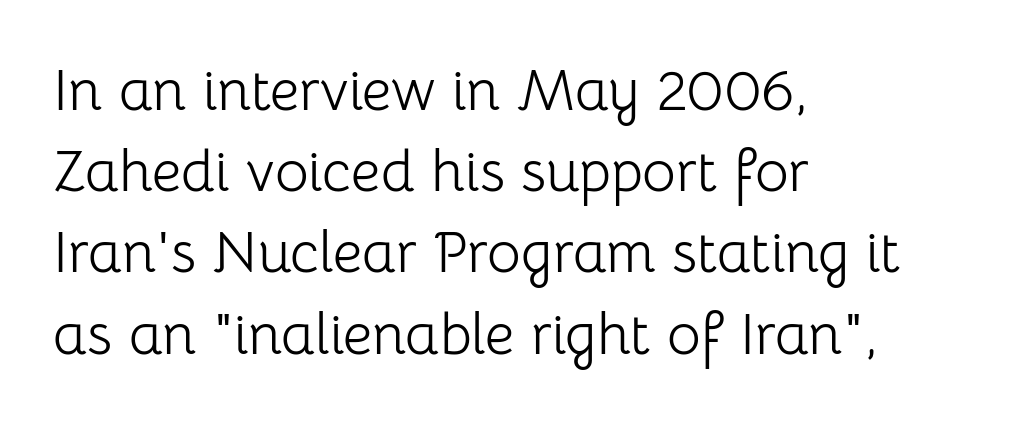
The ragged edge is on the right, which tells us the setting is flush left. Think of a printed novel: that variable character pitch is what you see here. The typeface has the unassuming heft of standard copy or less. These lines sit exactly where default settings would place them. The rendering shows plain stroke endings on the letterforms — a sans-serif design.
